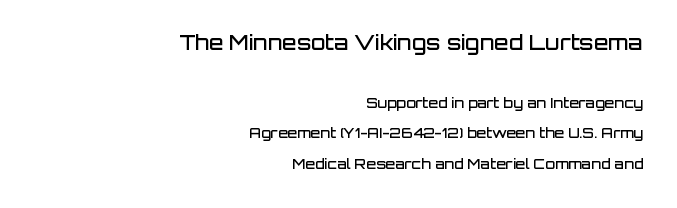
Here the first block reads like a headline and the second like body copy. The strokes are fattened partway — semibold, not bold. How would I describe the line gaps? Wide and relaxed. Lines of text with bare space underneath. Italic? Not at all — the glyphs are vertical.
